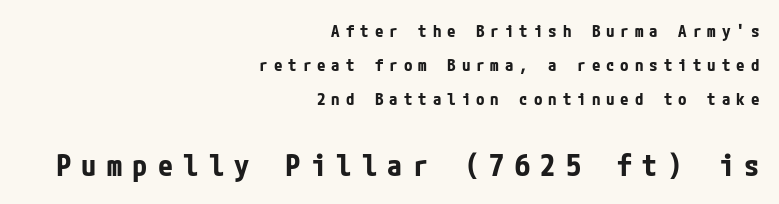
Is there any slant? The stems are plumb. If you measured baseline to baseline, you'd find a long distance. Check the space under the baseline: it is left empty. Students, note that the glyphs here are deliberately spaced far apart. In CSS terms this would be text-align: right.
